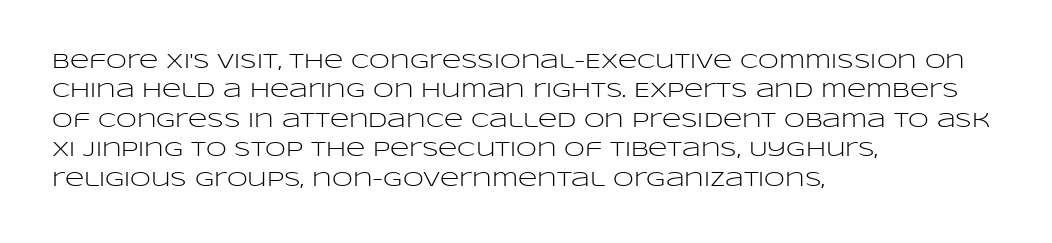
{"italic": "no", "bold": "no", "underline": "no", "align": "left", "line_spacing": "normal", "line_spacing_ratio": 1.4, "letter_spacing": "normal", "letter_spacing_em": 0.0, "glyph_px": 21}
